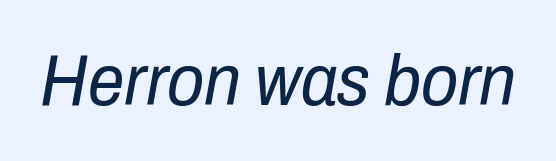
The image shows 73 px regular-weight, condensed type, italic (leaning right); set normal letter spacing, not underlined; low stroke contrast and a medium x-height.
